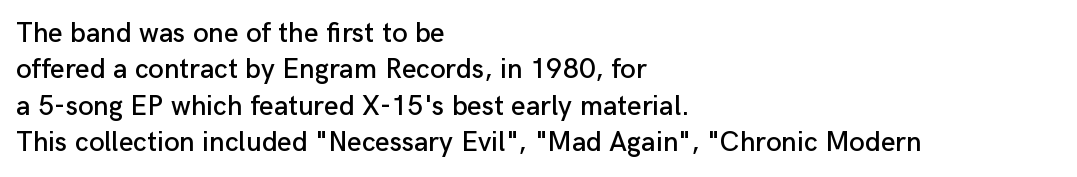
Q: Is the text italic (slanted)? A: No, it is upright.
Q: Is the typeface a serif or a sans-serif typeface? A: Sans-serif.
Q: Is the text underlined? A: No.
Q: How is the paragraph aligned? A: Left-aligned.
Q: Is the spacing between letters normal or unusually wide? A: Normal.
Q: Is the spacing between lines tight, normal or loose? A: Normal.
Q: Width (condensed, normal, or wide)? A: Normal.
Q: Stroke contrast? A: Low.
Q: x-height? A: Medium.
Q: Monospaced? A: No.
